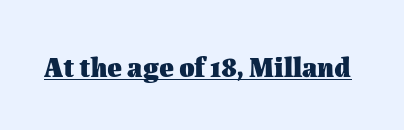
{"italic": "no", "bold": "yes", "weight": "heavy", "width": "normal", "stroke_contrast": "medium", "x_height": "medium", "monospaced": "no", "underline": "yes", "letter_spacing": "normal", "letter_spacing_em": 0.0, "glyph_px": 28}
